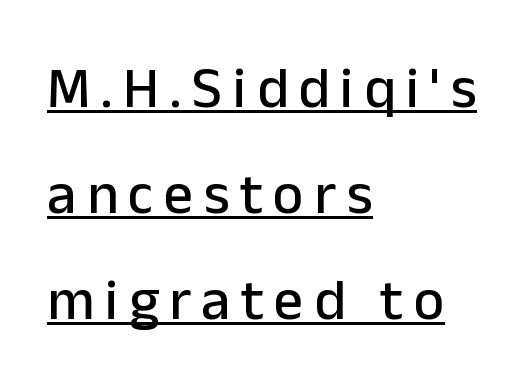
Q: Is the text italic (slanted)? A: No, it is upright.
Q: Is the typeface a serif or a sans-serif typeface? A: Sans-serif.
Q: Is the text underlined? A: Yes.
Q: How is the paragraph aligned? A: Left-aligned.
Q: Width (condensed, normal, or wide)? A: Normal.
Q: Stroke contrast? A: Low.
Q: x-height? A: Medium.
Q: Monospaced? A: No.
